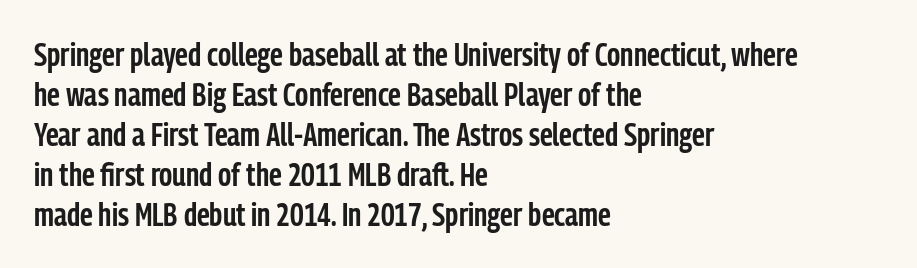
The image shows 33 px semibold, condensed sans-serif type, upright; set left-aligned, line spacing 1.21x, normal letter spacing, not underlined; low stroke contrast and a medium x-height.
